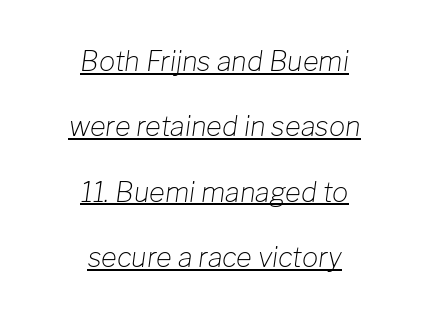
Reading down the block, each line starts at a different indent, mirrored at its end. What stands out about the letter spacing? Nothing — it is the standard amount. Whoever set this chose breathing room over compactness in the vertical rhythm. Is the stroke heavy? The answer is a plain regular-or-lighter. The passage shown leans; its letterforms are oblique.
